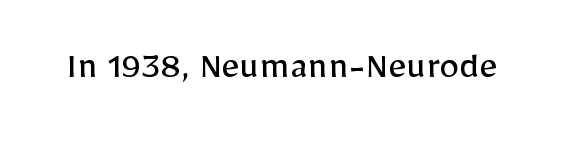
No italicization has been applied; the sample stays upright. The space directly below the letters is spotless. There is no visible air inserted between adjacent glyphs. Is this a heavy cut? Hardly; it is regular or lighter.
